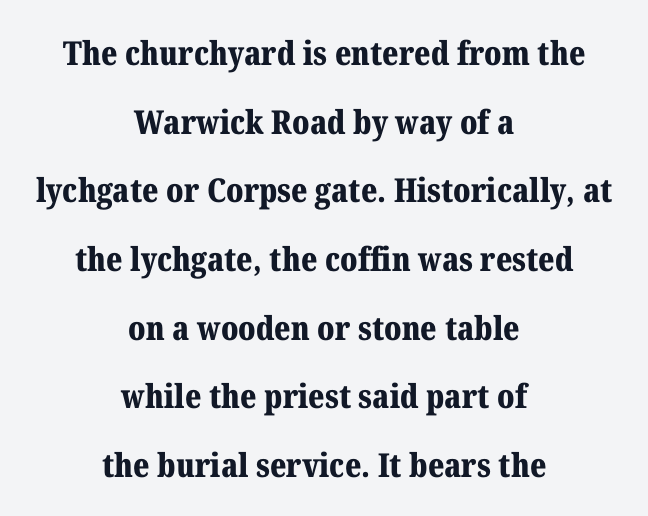
Q: Is the text bold? A: Yes.
Q: Is the text italic (slanted)? A: No, it is upright.
Q: Is the typeface a serif or a sans-serif typeface? A: Serif.
Q: Is the text underlined? A: No.
Q: How is the paragraph aligned? A: Centered.
Q: Is the spacing between letters normal or unusually wide? A: Normal.
Q: Is the spacing between lines tight, normal or loose? A: Loose.
Q: Width (condensed, normal, or wide)? A: Normal.
Q: Stroke contrast? A: Medium.
Q: x-height? A: Medium.
Q: Monospaced? A: No.
